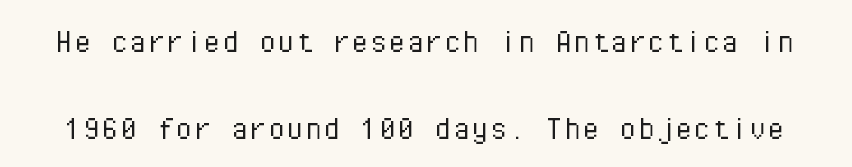
The passage shown is typeset with a sans-serif family. The gaps between neighbouring characters are ordinary and unremarkable. No heavy texture on the line: the type isn't bold. This is the regular roman posture of the typeface. This sample trades compactness for vertical openness between lines. A typesetter would call this monospace, since all characters share one set width.
